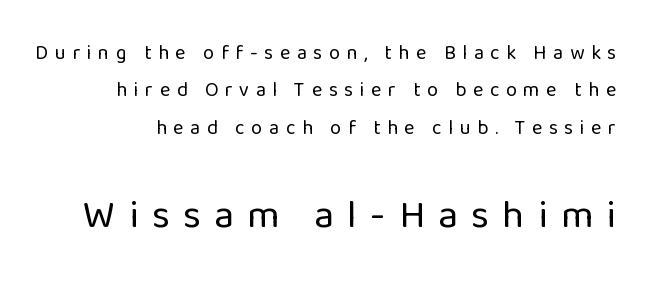
The image shows 40 px regular-weight sans-serif type, upright; set line spacing 1.87x, unusually wide letter spacing (+0.33 em), not underlined; the second (bottom) block is 2.0x larger; low stroke contrast and a medium x-height.
